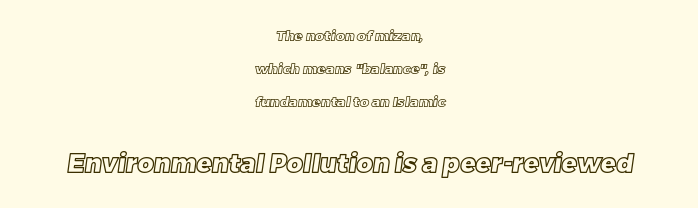
{"underline": "no", "align": "center", "line_spacing": "loose", "line_spacing_ratio": 2.37, "letter_spacing": "normal", "letter_spacing_em": 0.0, "larger_block": "second", "size_ratio": 1.79, "glyph_px": 25}
